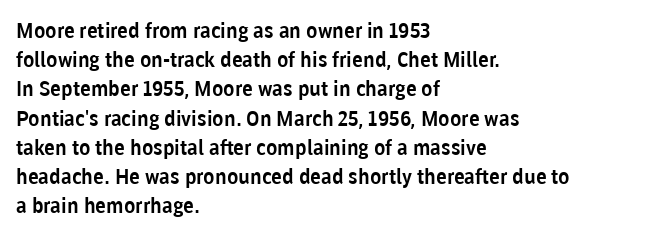
The image shows 21 px text type, upright; set left-aligned, normal line spacing (1.39x), normal letter spacing, not underlined.
